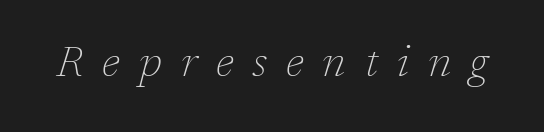
The space directly below the letters is spotless. The gaps between neighbouring characters are conspicuously large. Looking at the ascenders, they clearly lean. These lines are rendered in a variable-pitch font. The characters display serif detailing at their extremities. Stroke thickness stays within the range of a standard reading face or lighter.
